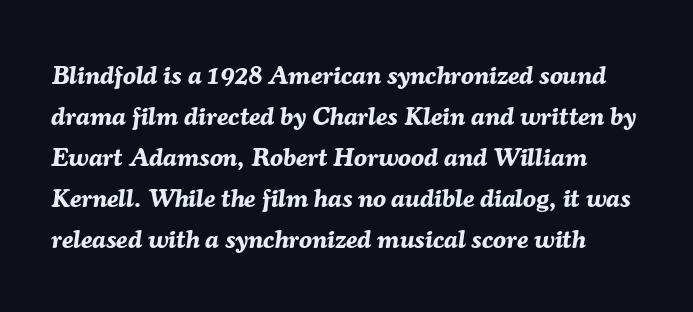
Q: Is the text bold? A: Yes.
Q: Is the text italic (slanted)? A: Yes, it leans right by about 7 degrees.
Q: Is the text underlined? A: No.
Q: Is the spacing between letters normal or unusually wide? A: Normal.
Q: Is the spacing between lines tight, normal or loose? A: Normal.
